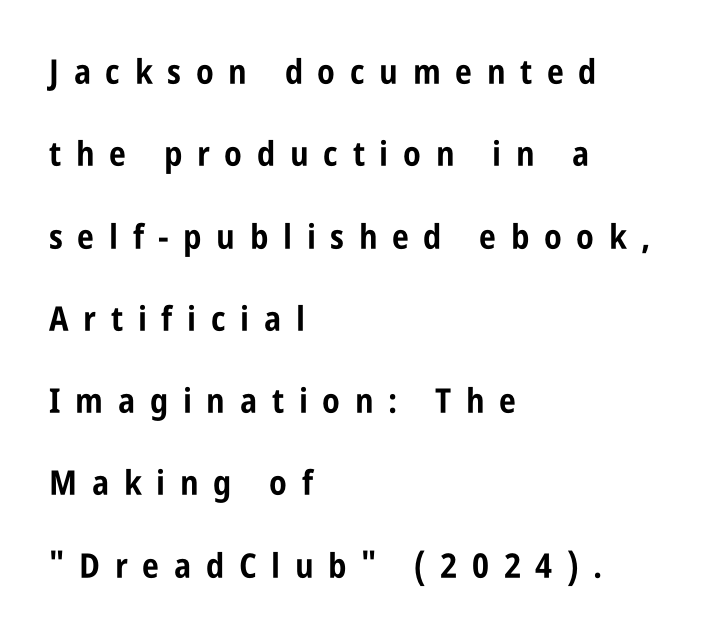
{"serif": "no", "italic": "no", "bold": "yes", "weight": "bold", "width": "condensed", "stroke_contrast": "low", "x_height": "large", "monospaced": "no", "underline": "no", "align": "left", "line_spacing": "loose", "line_spacing_ratio": 2.42, "letter_spacing": "wide", "letter_spacing_em": 0.43, "glyph_px": 34}
